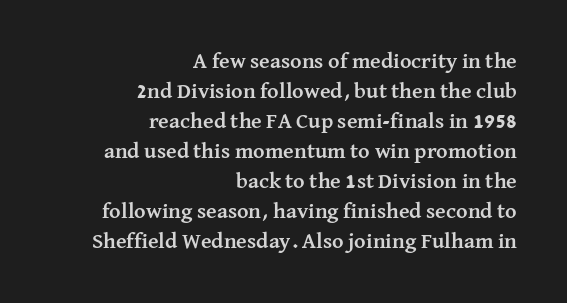
{"italic": "no", "bold": "yes", "underline": "no", "align": "right", "line_spacing": "normal", "line_spacing_ratio": 1.36, "letter_spacing": "normal", "letter_spacing_em": 0.0, "glyph_px": 22}
